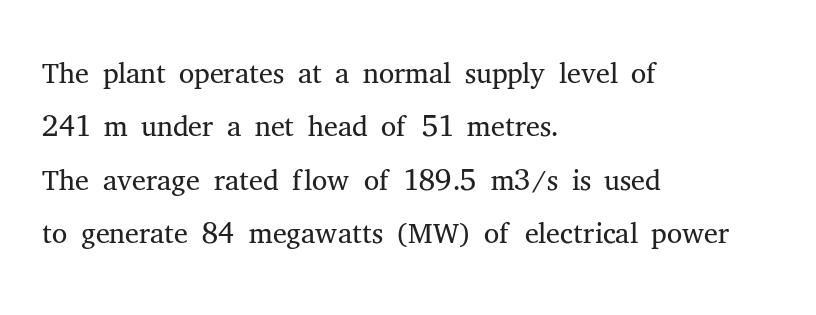
{"serif": "yes", "italic": "no", "bold": "no", "weight": "light", "width": "normal", "stroke_contrast": "medium", "x_height": "medium", "monospaced": "no", "underline": "no", "align": "left", "line_spacing_ratio": 1.24, "letter_spacing": "normal", "letter_spacing_em": 0.0, "glyph_px": 43}
